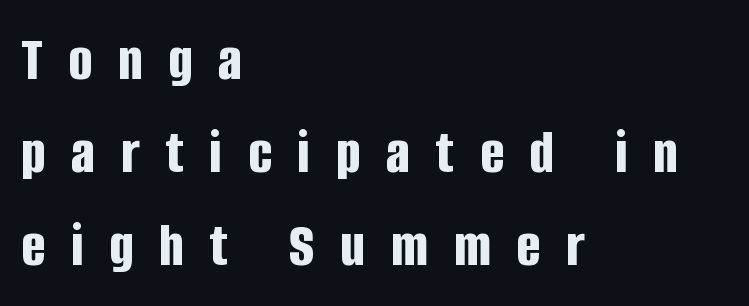
Q: Is the text bold? A: Yes.
Q: Is the text italic (slanted)? A: No, it is upright.
Q: Is the typeface a serif or a sans-serif typeface? A: Sans-serif.
Q: Is the text underlined? A: No.
Q: How is the paragraph aligned? A: Left-aligned.
Q: Is the spacing between letters normal or unusually wide? A: Unusually wide.
Q: Is the spacing between lines tight, normal or loose? A: Normal.
Q: Width (condensed, normal, or wide)? A: Condensed.
Q: Stroke contrast? A: Low.
Q: x-height? A: Large.
Q: Monospaced? A: No.
